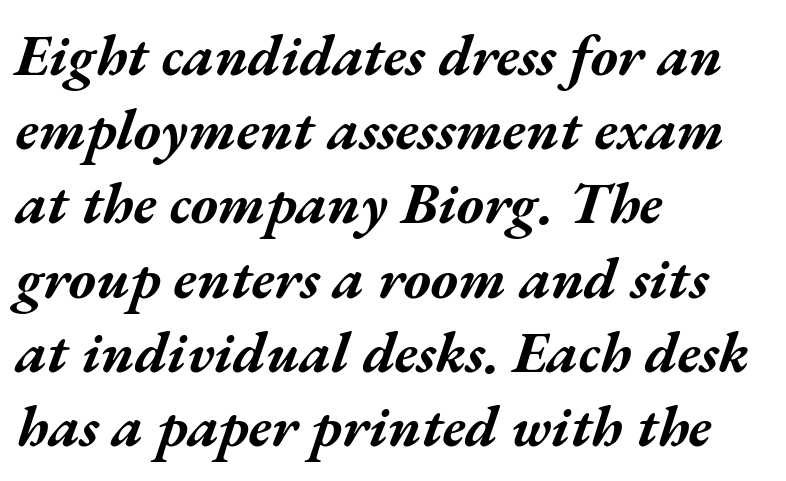
Q: Is the text bold? A: Yes.
Q: Is the text italic (slanted)? A: Yes, it leans right by about 17 degrees.
Q: Is the text underlined? A: No.
Q: How is the paragraph aligned? A: Left-aligned.
Q: Is the spacing between letters normal or unusually wide? A: Normal.
Q: Is the spacing between lines tight, normal or loose? A: Normal.
Q: Width (condensed, normal, or wide)? A: Wide.
Q: Stroke contrast? A: Medium.
Q: x-height? A: Medium.
Q: Monospaced? A: No.
